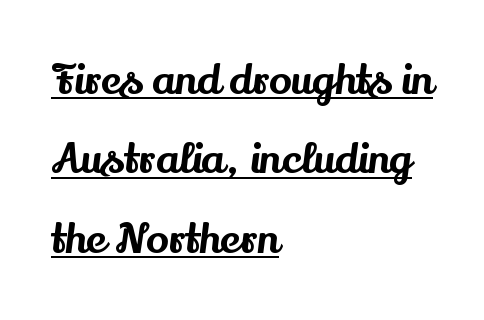
Characters follow at the spacing the type designer built in. Letterform terminals end in serifs throughout the passage. The passage shown is underscored from start to finish. These lines stack with their left ends in a neat column. The passage shown is typed in a proportional face where columns would drift.
